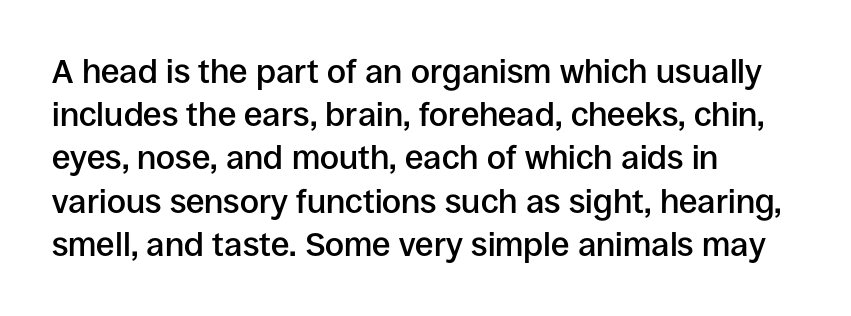
This sample is left-justified, so line endings fall wherever the words run out. Each letter keeps its own natural width here, so spacing adapts to shape. Lines of text with bare space underneath. Vertical spacing — default. The letters sit at their default tracking, neither squeezed nor spread. Every letter is mildly thick-stroked: semibold rather than bold.
